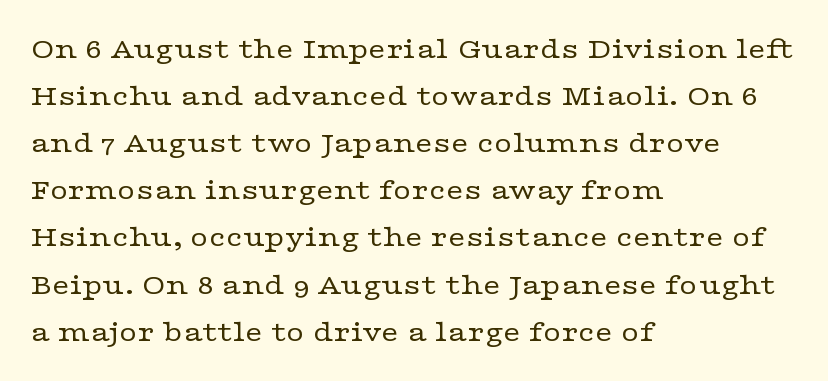
The image shows 31 px regular-weight, wide serif type, upright; set left-aligned, normal line spacing (1.52x), normal letter spacing, not underlined; low stroke contrast and a medium x-height.
